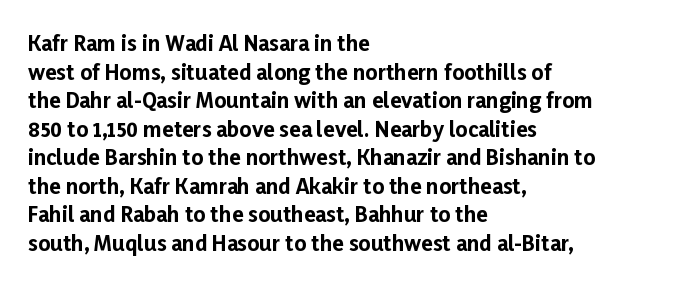
Notice how descenders clear the ascenders below comfortably — that's standard leading. Clear beneath every line of the passage. These lines are set flush left with a ragged right edge. The type sits square on the baseline with zero lean. Each word holds together tightly as a unit, with standard inter-letter gaps.
